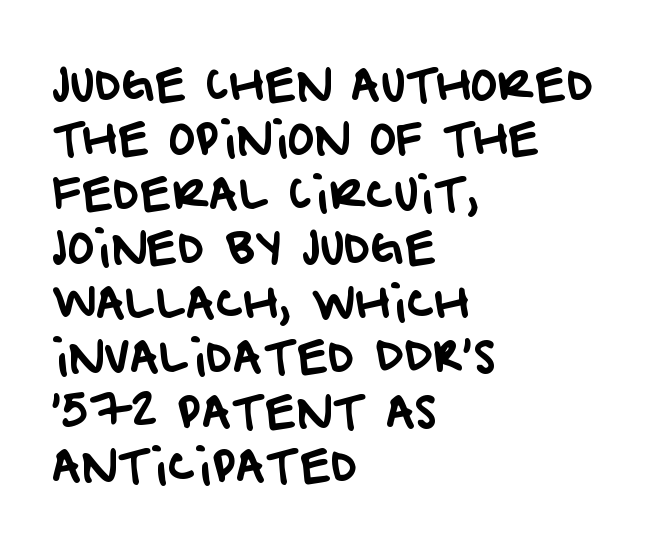
Unmarked baselines from the first word to the last. Is the block centered? No — it sits flush against the left margin. The rendering uses natural spacing where letterforms have individual widths. The face used here is rendered with its standard letterfit.
